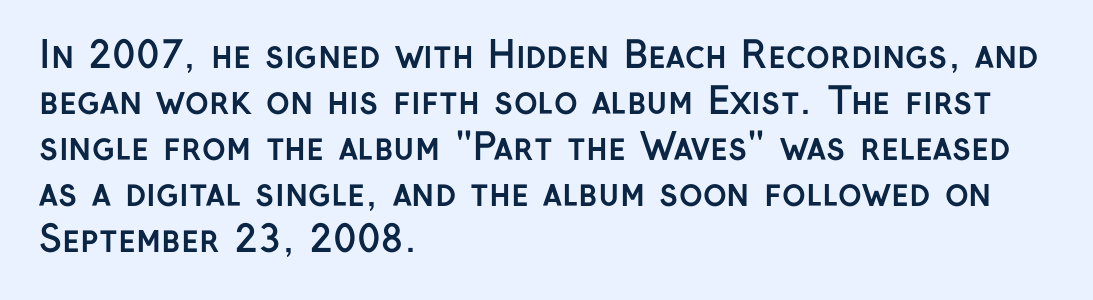
{"serif": "no", "italic": "no", "bold": "yes", "weight": "semibold", "width": "normal", "stroke_contrast": "low", "x_height": "medium", "monospaced": "no", "underline": "no", "align": "left", "line_spacing": "normal", "line_spacing_ratio": 1.28, "letter_spacing": "normal", "letter_spacing_em": 0.0, "glyph_px": 36}
